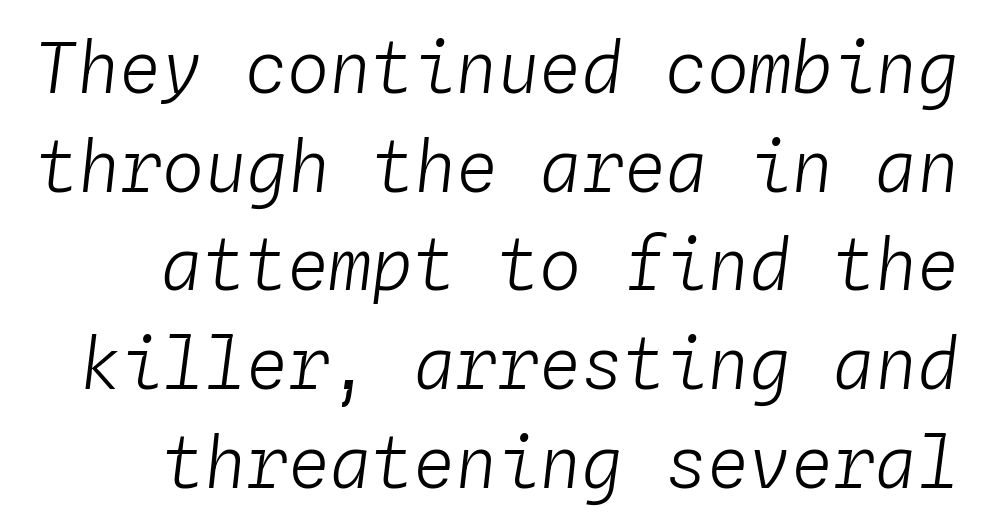
The image shows 70 px light type, italic (leaning right), monospaced; set normal line spacing (1.41x), normal letter spacing, not underlined; low stroke contrast and a medium x-height.
